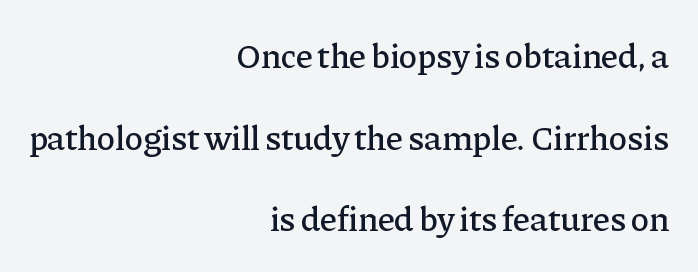
What kind of face is this? One with serifs. One-word summary of the alignment: right. The letters stand upright; this is a roman face. You could fit nearly another row in the gap between these rows. This sample has the flowing, uneven cadence of proportional lettering. The horizontal fit of the characters is conventional and even.
